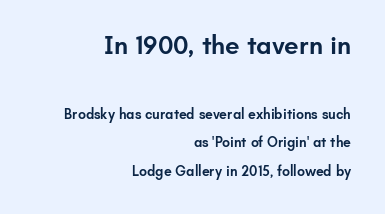
Nope, not italic — everything's standing straight. Its strokes are somewhat broadened, the hallmark of semibold type. The strip under each line holds only bare page. The rag falls on the left side of this text block. These two chunks differ in scale, with the top chunk taking the larger measure.
